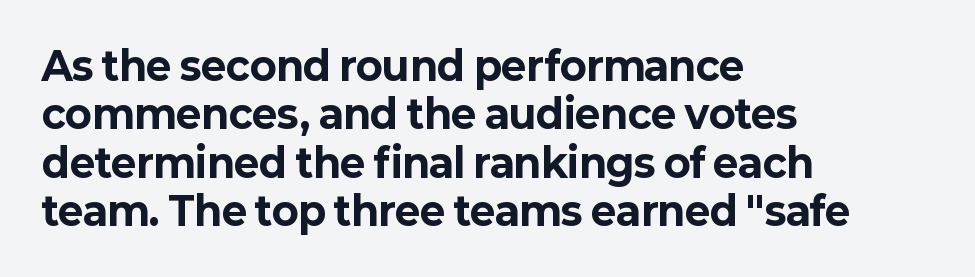
The gap between lines stays unmarked. Nothing unusual about the tracking: characters are spaced as the font intends. Looks like regular typesetting: each glyph gets only the width it needs. In terms of letterform style, serifs are entirely absent.
